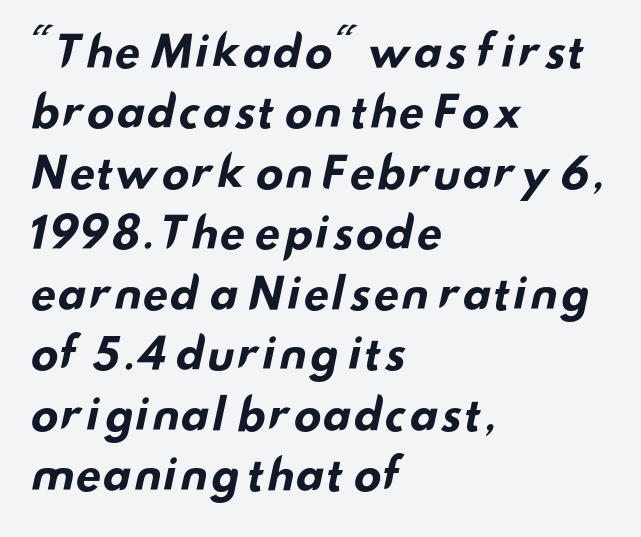
The image shows 42 px bold, wide sans-serif type; set left-aligned, normal line spacing (1.44x), normal letter spacing, not underlined; low stroke contrast and a small x-height.
